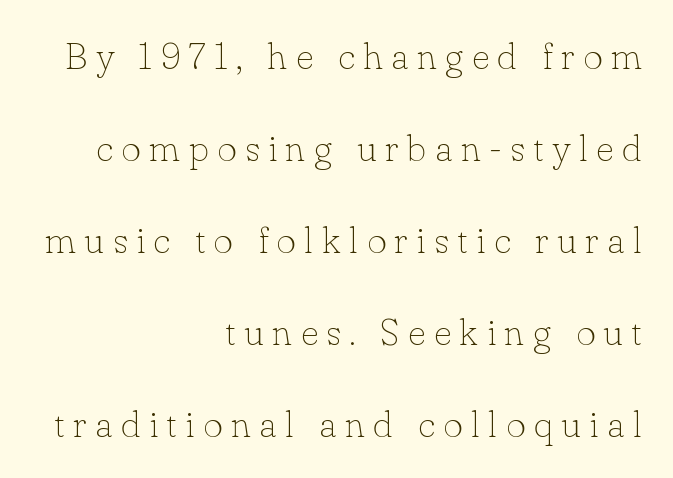
Q: Is the text bold? A: No.
Q: Is the text italic (slanted)? A: No, it is upright.
Q: Is the typeface a serif or a sans-serif typeface? A: Serif.
Q: Is the text underlined? A: No.
Q: How is the paragraph aligned? A: Right-aligned.
Q: Is the spacing between letters normal or unusually wide? A: Unusually wide.
Q: Is the spacing between lines tight, normal or loose? A: Loose.
Q: Width (condensed, normal, or wide)? A: Normal.
Q: Stroke contrast? A: Low.
Q: x-height? A: Small.
Q: Monospaced? A: No.
